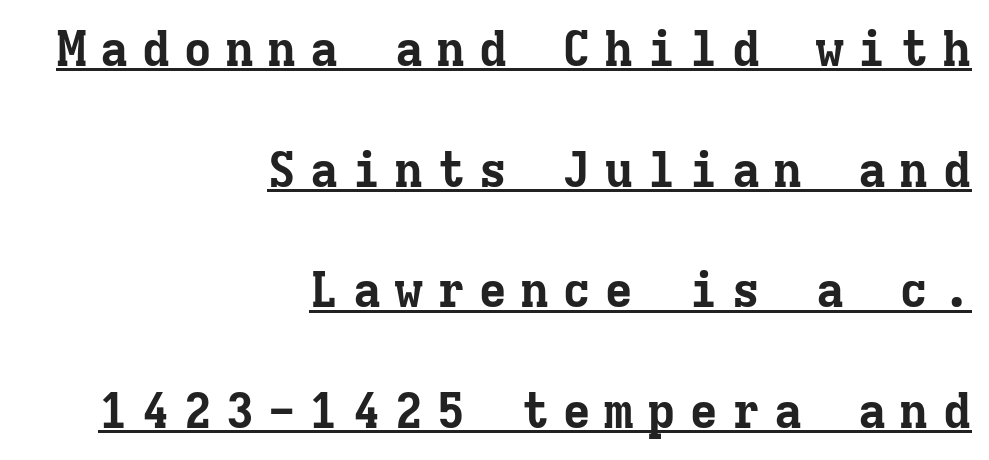
Q: Is the text bold? A: Yes.
Q: Is the text italic (slanted)? A: No, it is upright.
Q: Is the typeface a serif or a sans-serif typeface? A: Serif.
Q: Is the text underlined? A: Yes.
Q: How is the paragraph aligned? A: Right-aligned.
Q: Is the spacing between letters normal or unusually wide? A: Unusually wide.
Q: Is the spacing between lines tight, normal or loose? A: Loose.
Q: Width (condensed, normal, or wide)? A: Normal.
Q: Stroke contrast? A: Low.
Q: x-height? A: Medium.
Q: Monospaced? A: Yes.
